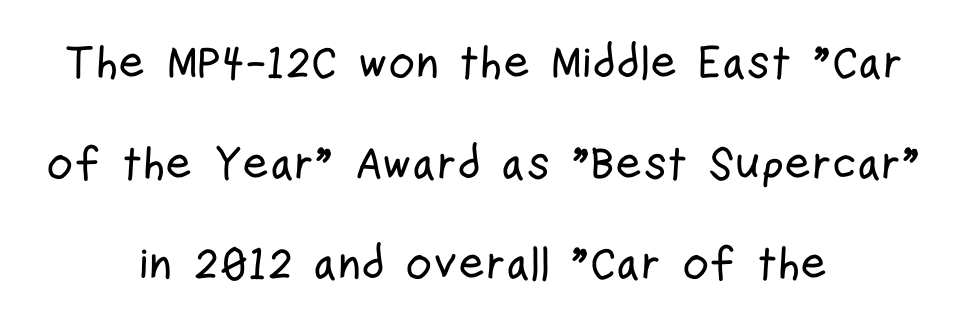
{"serif": "no", "italic": "no", "width": "condensed", "stroke_contrast": "low", "x_height": "medium", "monospaced": "no", "underline": "no", "align": "center", "line_spacing": "loose", "line_spacing_ratio": 2.19, "letter_spacing": "normal", "letter_spacing_em": 0.0, "glyph_px": 46}
